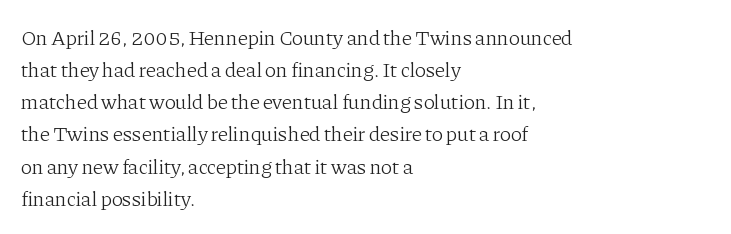
{"italic": "no", "bold": "no", "underline": "no", "align": "left", "line_spacing": "normal", "line_spacing_ratio": 1.53, "letter_spacing": "normal", "letter_spacing_em": 0.0, "glyph_px": 21}
